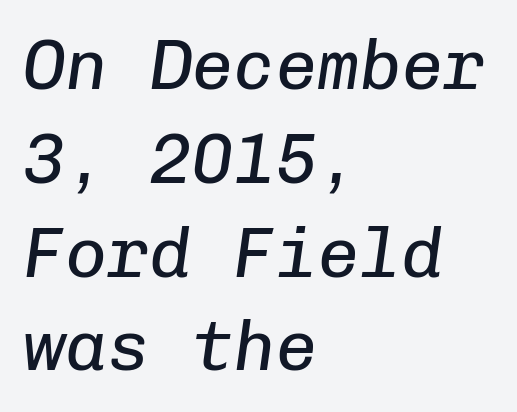
The image shows 70 px regular-weight type, italic (leaning right), monospaced; set left-aligned, normal line spacing (1.34x), normal letter spacing, not underlined; low stroke contrast and a medium x-height.
